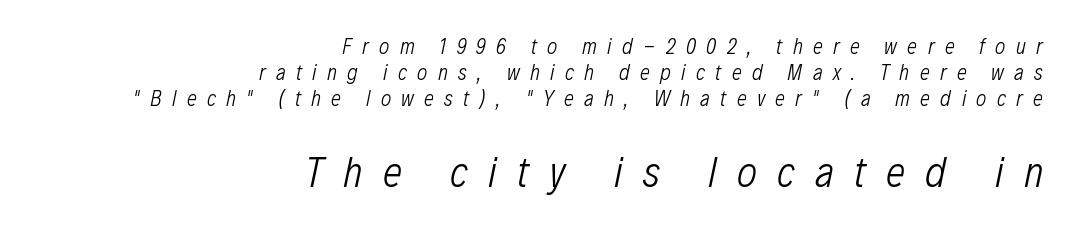
{"italic": "yes", "lean": "right", "slant_degrees": 12, "bold": "no", "weight": "light", "width": "condensed", "stroke_contrast": "low", "x_height": "medium", "monospaced": "no", "underline": "no", "align": "right", "line_spacing_ratio": 1.18, "letter_spacing": "wide", "letter_spacing_em": 0.47, "larger_block": "second", "size_ratio": 1.95, "glyph_px": 43}
